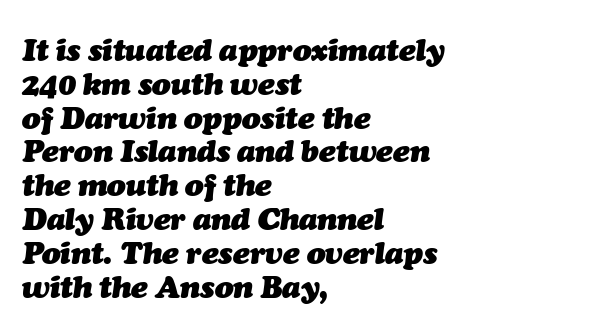
Between one letter and the next there's only the usual sliver of space. Leading is clearly below the norm, producing a dense column. All the whitespace from short lines collects on the right. Every character sits at an angle, as italics do. Every letter is thick-stroked: bold, no question. The strip under each line holds only bare page.
